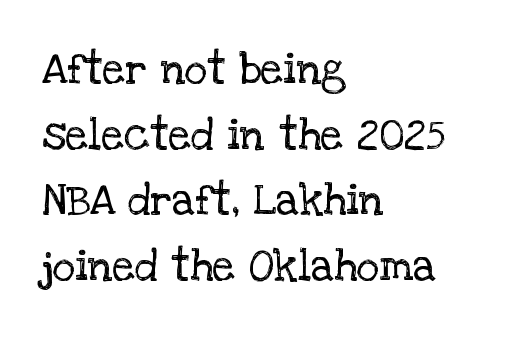
{"serif": "yes", "italic": "no", "bold": "no", "weight": "regular", "width": "normal", "stroke_contrast": "low", "x_height": "large", "monospaced": "no", "underline": "no", "align": "left", "line_spacing": "normal", "line_spacing_ratio": 1.49, "letter_spacing": "normal", "letter_spacing_em": 0.0, "glyph_px": 44}
